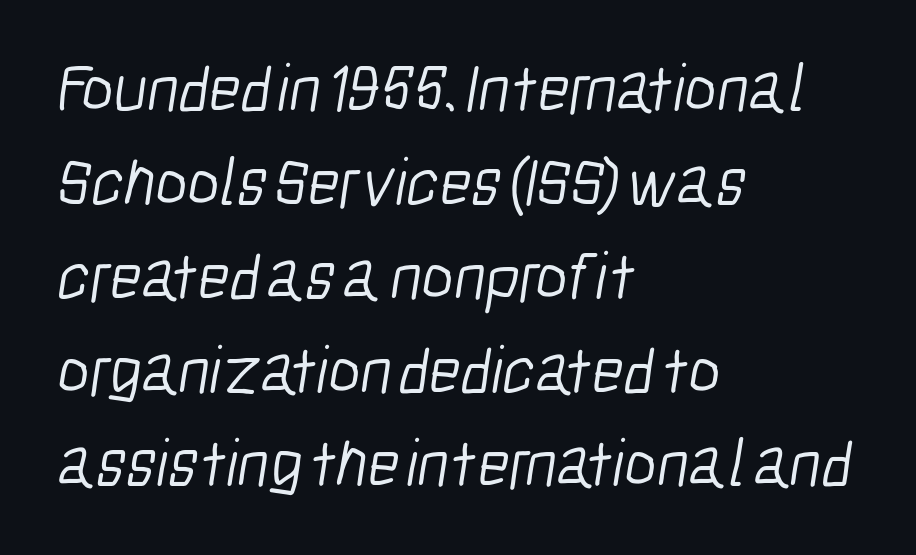
{"serif": "no", "bold": "no", "weight": "light", "width": "condensed", "stroke_contrast": "low", "x_height": "medium", "monospaced": "no", "underline": "no", "align": "left", "line_spacing": "normal", "line_spacing_ratio": 1.38, "letter_spacing": "normal", "letter_spacing_em": 0.0, "glyph_px": 68}
